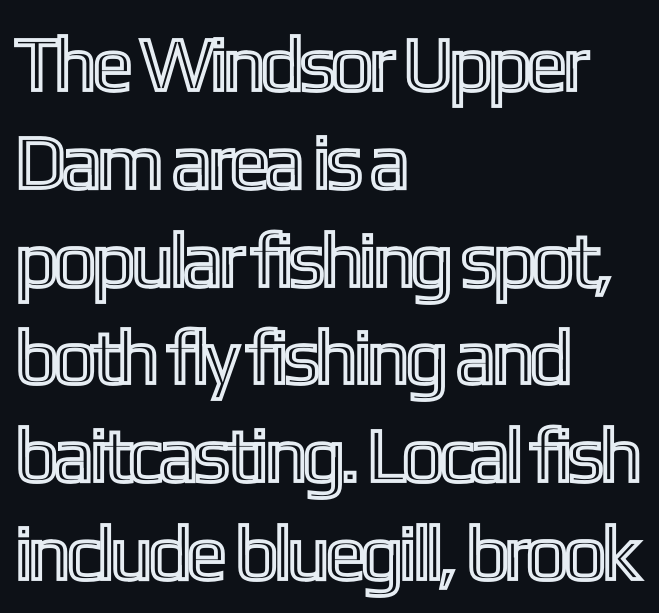
Q: Is the text italic (slanted)? A: No, it is upright.
Q: Is the text underlined? A: No.
Q: How is the paragraph aligned? A: Left-aligned.
Q: Is the spacing between letters normal or unusually wide? A: Normal.
Q: Is the spacing between lines tight, normal or loose? A: Normal.
Q: Width (condensed, normal, or wide)? A: Condensed.
Q: x-height? A: Medium.
Q: Monospaced? A: No.
